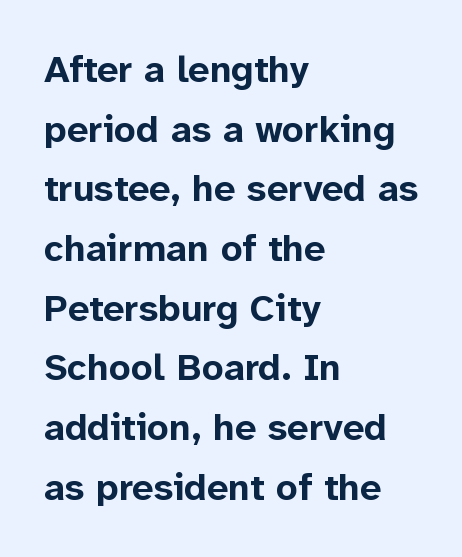
A normal amount of white space separates one row of letters from the next. Rendered with straight, roman letterforms. The passage shown is not underscored anywhere. No feet cap the strokes, marking this as sans-serif type. Spacing between characters is what you'd get straight out of the box. A student would call this left alignment; a typographer would say flush left, rag right.
